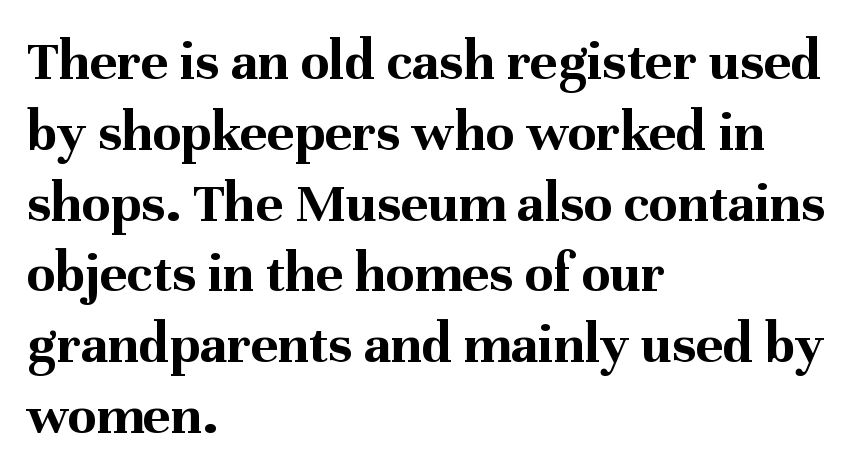
Q: Is the text bold? A: Yes.
Q: Is the text italic (slanted)? A: No, it is upright.
Q: Is the typeface a serif or a sans-serif typeface? A: Serif.
Q: Is the text underlined? A: No.
Q: How is the paragraph aligned? A: Left-aligned.
Q: Is the spacing between letters normal or unusually wide? A: Normal.
Q: Width (condensed, normal, or wide)? A: Normal.
Q: Stroke contrast? A: Medium.
Q: x-height? A: Medium.
Q: Monospaced? A: No.
